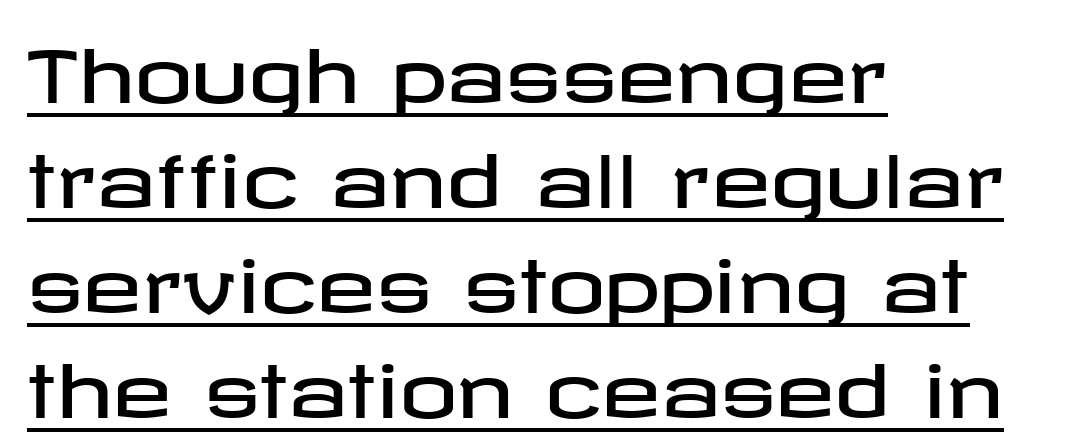
The image shows 72 px wide sans-serif type, upright; set left-aligned, normal line spacing (1.46x), normal letter spacing, underlined; low stroke contrast and a medium x-height.
